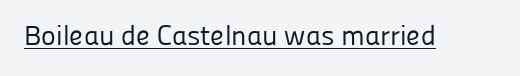
{"serif": "no", "italic": "no", "bold": "no", "weight": "regular", "width": "normal", "stroke_contrast": "low", "x_height": "medium", "monospaced": "no", "underline": "yes", "letter_spacing": "normal", "letter_spacing_em": 0.0, "glyph_px": 28}
